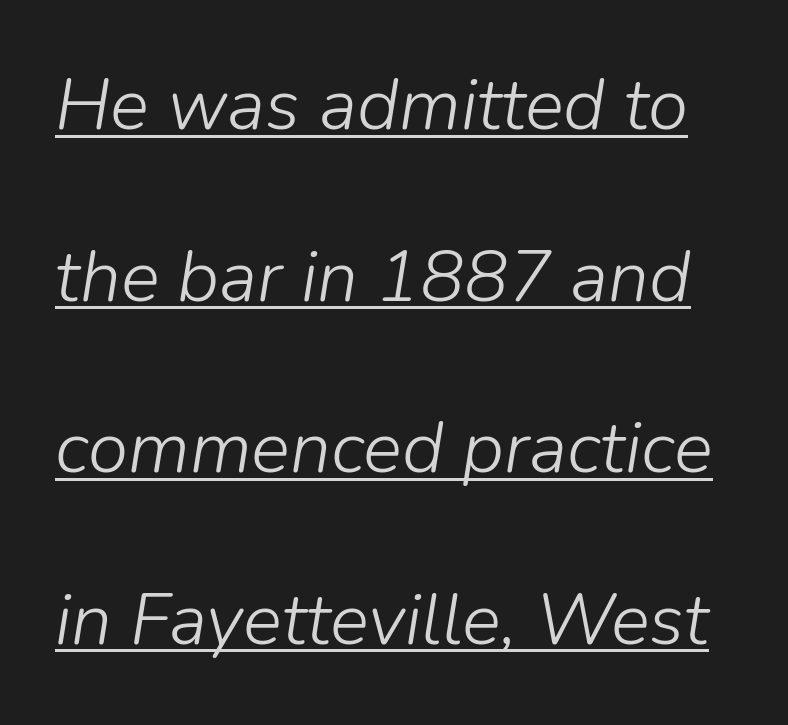
The image shows 73 px light type, italic (leaning right); set loose line spacing (2.35x), normal letter spacing, underlined; low stroke contrast and a medium x-height.
